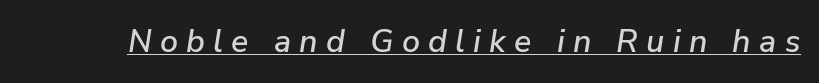
The image shows 32 px text type, italic (leaning right); set unusually wide letter spacing (+0.26 em), underlined; low stroke contrast and a medium x-height.
